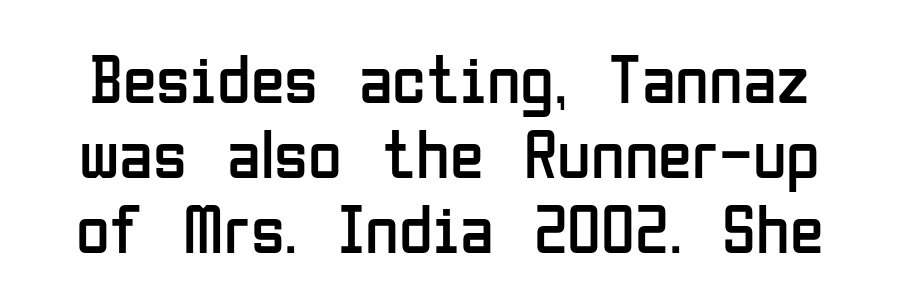
Q: Is the text bold? A: No.
Q: Is the text italic (slanted)? A: No, it is upright.
Q: Is the typeface a serif or a sans-serif typeface? A: Sans-serif.
Q: Is the text underlined? A: No.
Q: Is the spacing between letters normal or unusually wide? A: Normal.
Q: Is the spacing between lines tight, normal or loose? A: Tight.
Q: Width (condensed, normal, or wide)? A: Condensed.
Q: Stroke contrast? A: Low.
Q: x-height? A: Medium.
Q: Monospaced? A: No.
